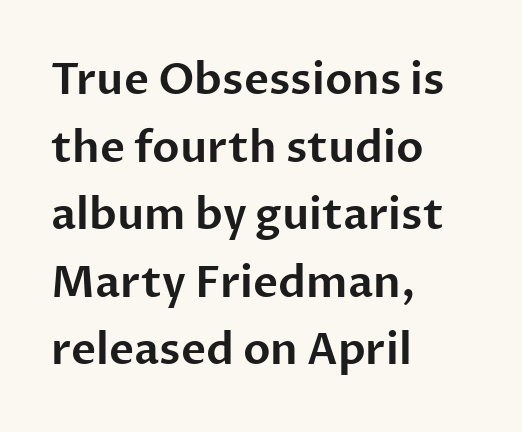
Q: Is the text italic (slanted)? A: No, it is upright.
Q: Is the typeface a serif or a sans-serif typeface? A: Sans-serif.
Q: Is the text underlined? A: No.
Q: How is the paragraph aligned? A: Left-aligned.
Q: Is the spacing between letters normal or unusually wide? A: Normal.
Q: Is the spacing between lines tight, normal or loose? A: Normal.
Q: Width (condensed, normal, or wide)? A: Normal.
Q: Stroke contrast? A: Low.
Q: x-height? A: Medium.
Q: Monospaced? A: No.
